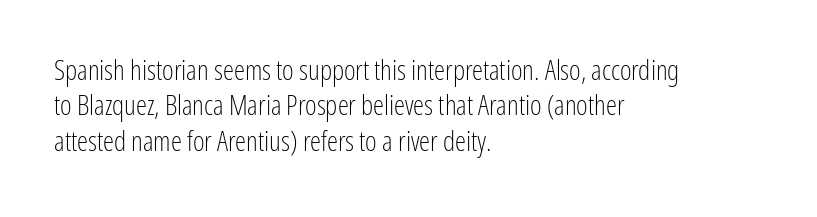
The image shows 28 px light, condensed sans-serif type, upright; set left-aligned, normal line spacing (1.26x), normal letter spacing, not underlined; low stroke contrast and a medium x-height.
